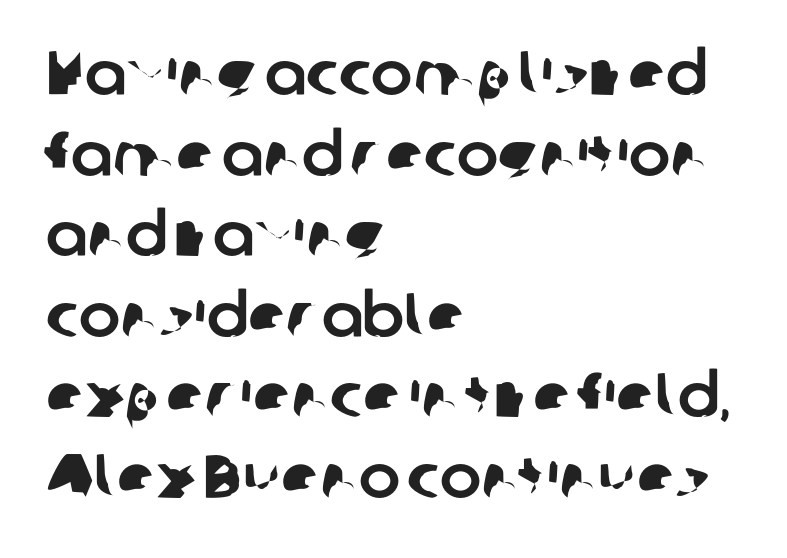
Q: Is the typeface a serif or a sans-serif typeface? A: Sans-serif.
Q: Is the text underlined? A: No.
Q: How is the paragraph aligned? A: Left-aligned.
Q: Is the spacing between letters normal or unusually wide? A: Normal.
Q: Is the spacing between lines tight, normal or loose? A: Normal.
Q: Width (condensed, normal, or wide)? A: Normal.
Q: Stroke contrast? A: Low.
Q: x-height? A: Medium.
Q: Monospaced? A: No.
